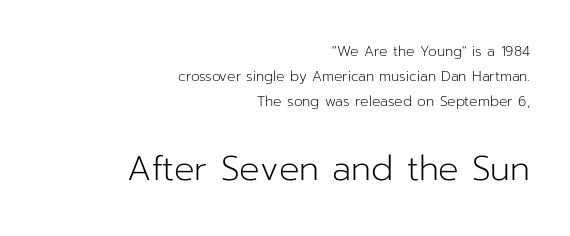
The image shows 34 px light sans-serif type, upright; set right-aligned, line spacing 1.79x, normal letter spacing, not underlined; the second (bottom) block is 2.43x larger; low stroke contrast and a medium x-height.
